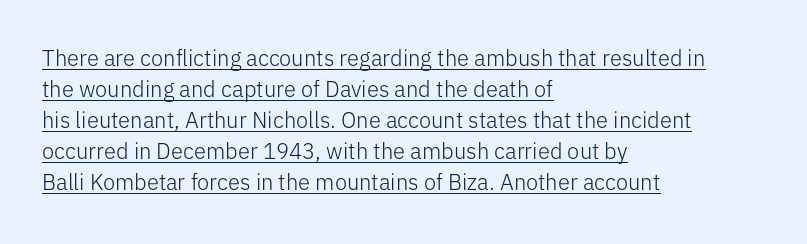
{"italic": "no", "bold": "no", "underline": "yes", "align": "left", "line_spacing": "normal", "line_spacing_ratio": 1.41, "letter_spacing": "normal", "letter_spacing_em": 0.0, "glyph_px": 22}
